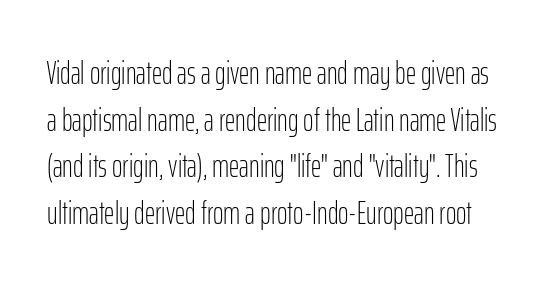
The image shows 32 px light, condensed sans-serif type, upright; set normal line spacing (1.46x), normal letter spacing, not underlined; low stroke contrast and a medium x-height.
